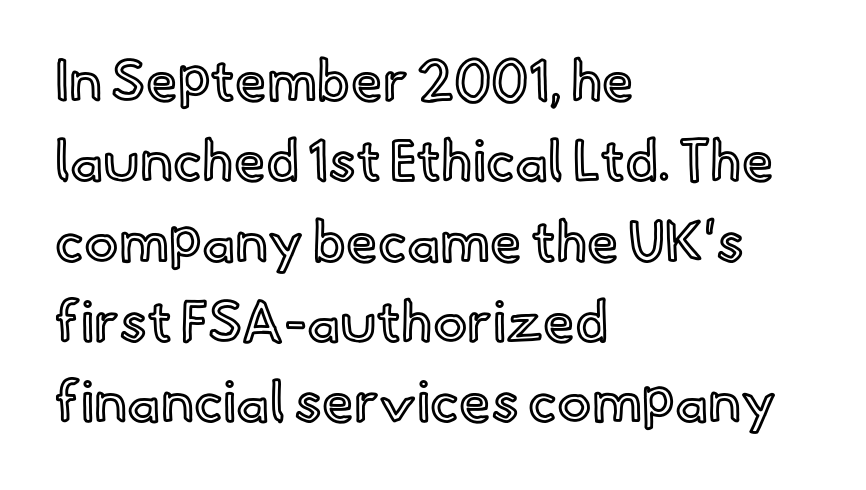
Q: Is the text italic (slanted)? A: No, it is upright.
Q: Is the text underlined? A: No.
Q: How is the paragraph aligned? A: Left-aligned.
Q: Is the spacing between letters normal or unusually wide? A: Normal.
Q: Is the spacing between lines tight, normal or loose? A: Normal.
Q: Width (condensed, normal, or wide)? A: Normal.
Q: x-height? A: Small.
Q: Monospaced? A: No.
